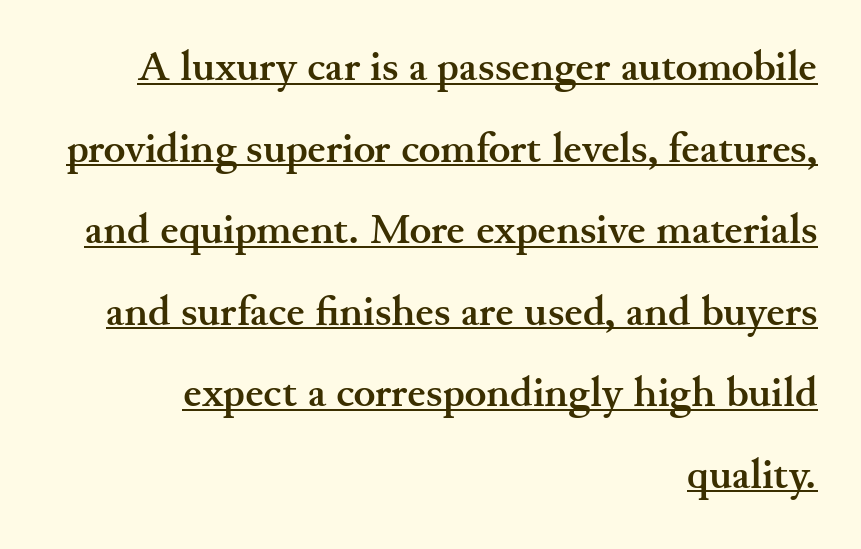
Q: Is the text bold? A: Yes.
Q: Is the text italic (slanted)? A: No, it is upright.
Q: Is the typeface a serif or a sans-serif typeface? A: Serif.
Q: Is the text underlined? A: Yes.
Q: How is the paragraph aligned? A: Right-aligned.
Q: Is the spacing between letters normal or unusually wide? A: Normal.
Q: Is the spacing between lines tight, normal or loose? A: Loose.
Q: Width (condensed, normal, or wide)? A: Wide.
Q: Stroke contrast? A: Medium.
Q: x-height? A: Small.
Q: Monospaced? A: No.
